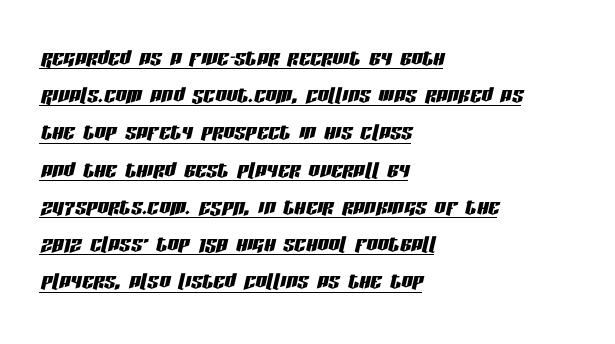
Typeset ragged right — the left edge is the straight one. In terms of posture, this sample is oblique. In terms of letterspacing, this is plain default setting. Underline: present. A normal amount of white space separates one row of letters from the next.
